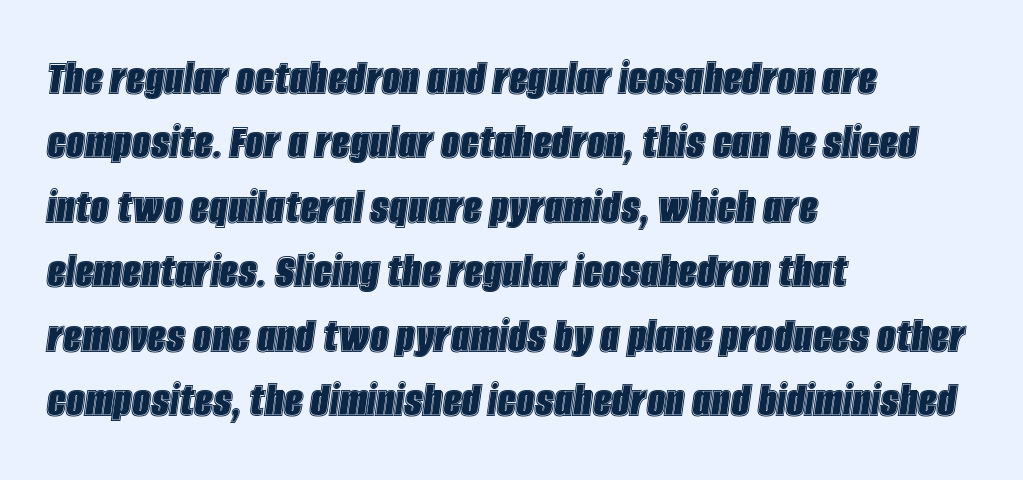
Q: Is the text italic (slanted)? A: Yes, it leans right by about 8 degrees.
Q: Is the text underlined? A: No.
Q: How is the paragraph aligned? A: Left-aligned.
Q: Is the spacing between letters normal or unusually wide? A: Normal.
Q: Width (condensed, normal, or wide)? A: Condensed.
Q: x-height? A: Large.
Q: Monospaced? A: No.
